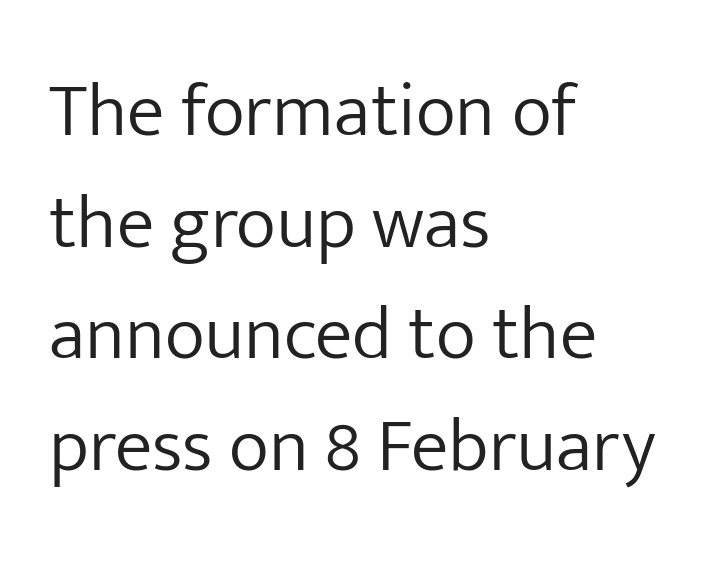
{"serif": "no", "italic": "no", "bold": "no", "weight": "light", "width": "normal", "stroke_contrast": "low", "x_height": "medium", "monospaced": "no", "underline": "no", "align": "left", "line_spacing": "normal", "line_spacing_ratio": 1.47, "letter_spacing": "normal", "letter_spacing_em": 0.0, "glyph_px": 76}
